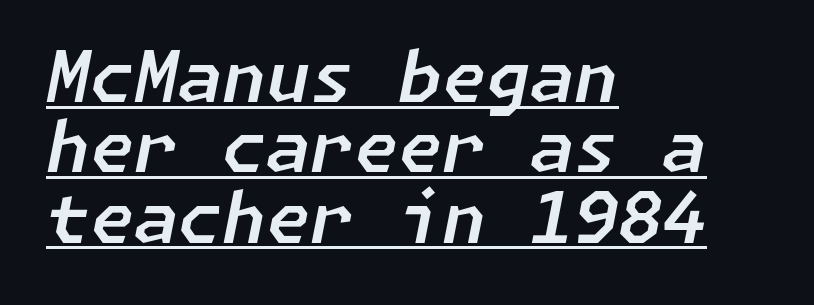
The image shows 71 px text type, italic (leaning right); set left-aligned, tight line spacing (0.99x), normal letter spacing, underlined; low stroke contrast and a medium x-height.
